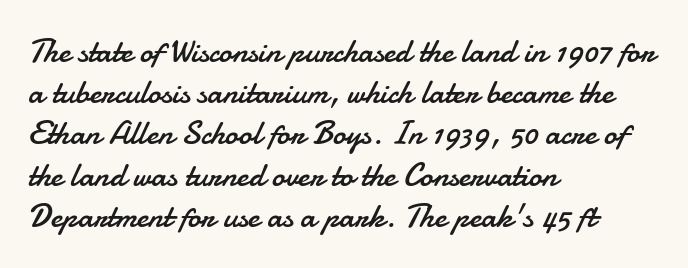
{"serif": "no", "bold": "no", "weight": "regular", "width": "normal", "stroke_contrast": "low", "x_height": "small", "monospaced": "no", "underline": "no", "align": "left", "line_spacing": "normal", "line_spacing_ratio": 1.25, "letter_spacing": "normal", "letter_spacing_em": 0.0, "glyph_px": 33}
